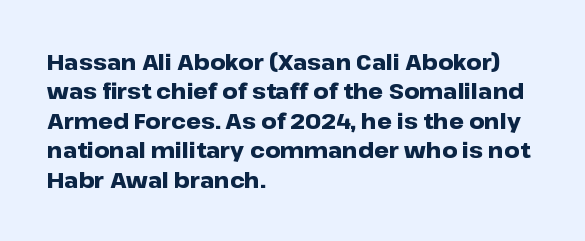
Q: Is the text bold? A: Yes.
Q: Is the text italic (slanted)? A: No, it is upright.
Q: Is the text underlined? A: No.
Q: How is the paragraph aligned? A: Left-aligned.
Q: Is the spacing between letters normal or unusually wide? A: Normal.
Q: Is the spacing between lines tight, normal or loose? A: Normal.
